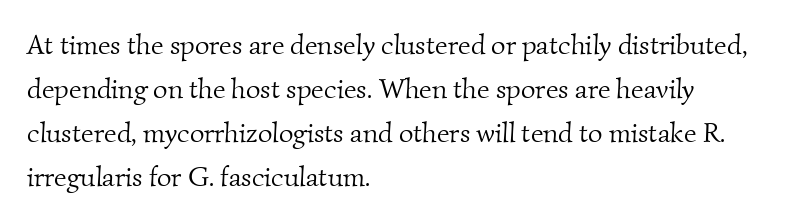
Q: Is the text bold? A: No.
Q: Is the typeface a serif or a sans-serif typeface? A: Serif.
Q: Is the text underlined? A: No.
Q: How is the paragraph aligned? A: Left-aligned.
Q: Is the spacing between letters normal or unusually wide? A: Normal.
Q: Is the spacing between lines tight, normal or loose? A: Normal.
Q: Width (condensed, normal, or wide)? A: Normal.
Q: Stroke contrast? A: Medium.
Q: x-height? A: Small.
Q: Monospaced? A: No.
